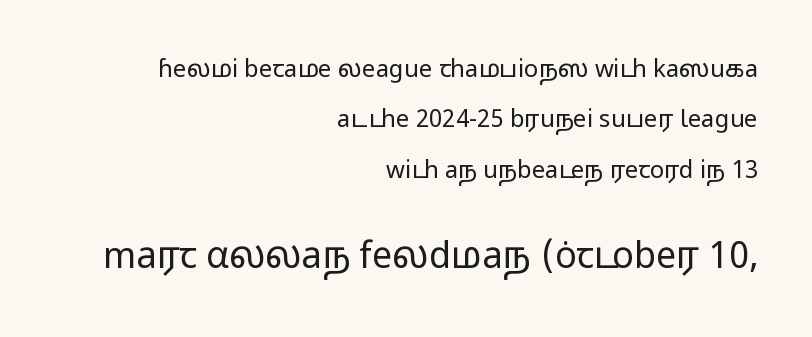
The gap between lines stays unmarked. Examine the stroke ends and you'll find no serifs. Stem width sits at or under what a default text font uses. You can tell it's not italic because the verticals are truly vertical. If you measured baseline to baseline, you'd find a long distance.
